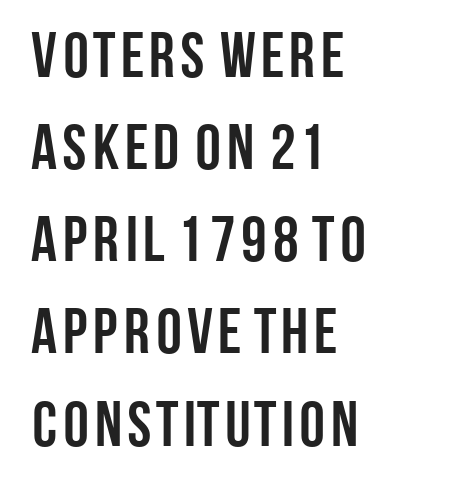
Letterform terminals end flat and unadorned throughout the passage. Alignment: flush left. The rows are spaced the way most documents space them. Is this a fixed-width face? No — the glyphs have proportional, varying widths. Style check: upright.
